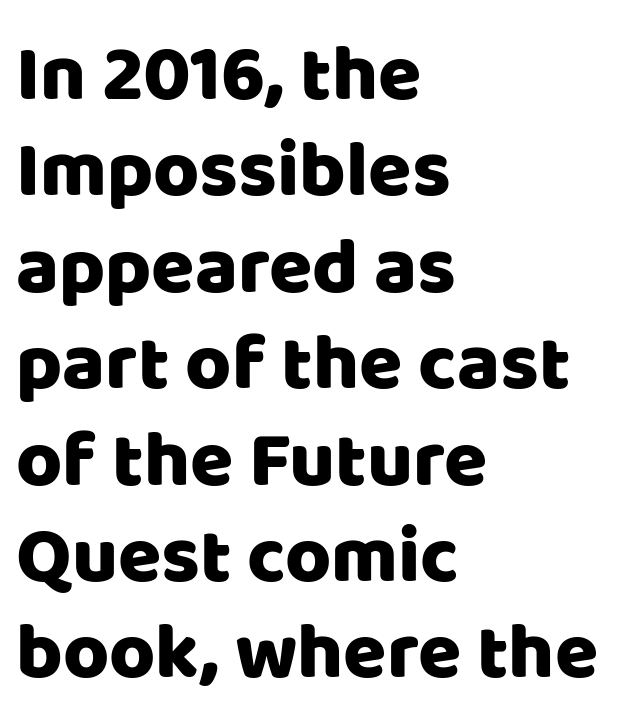
{"serif": "no", "italic": "no", "width": "normal", "stroke_contrast": "low", "x_height": "large", "monospaced": "no", "underline": "no", "align": "left", "line_spacing_ratio": 1.22, "letter_spacing": "normal", "letter_spacing_em": 0.0, "glyph_px": 79}
